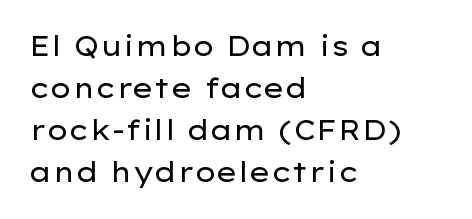
{"italic": "no", "bold": "no", "underline": "no", "align": "left", "line_spacing": "normal", "line_spacing_ratio": 1.56, "letter_spacing": "normal", "letter_spacing_em": 0.0, "glyph_px": 27}
